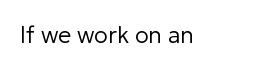
{"italic": "no", "bold": "no", "underline": "no", "letter_spacing": "normal", "letter_spacing_em": 0.0, "glyph_px": 23}
